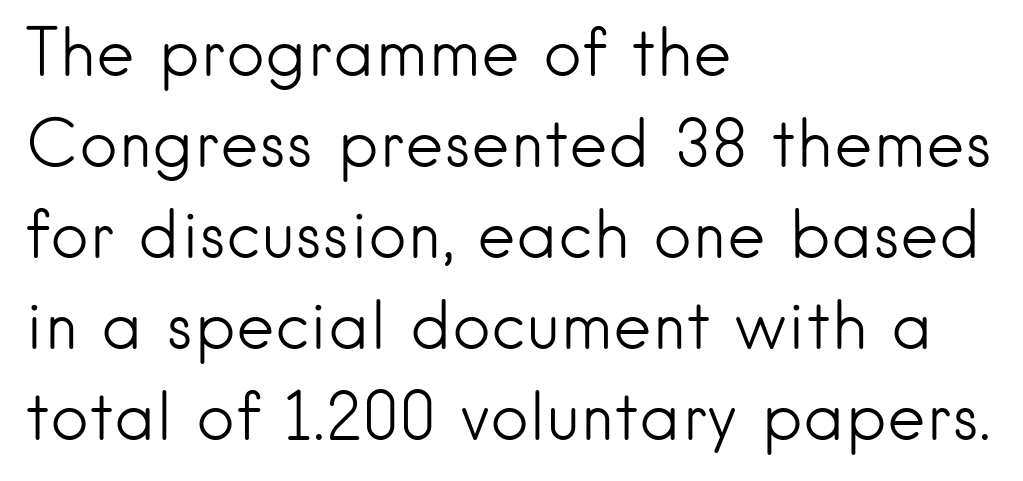
The rendering uses a moderate line-height, typical for paragraphs. Where is the straight margin? On the left. Beneath every word, the page is bare. You could call the tracking neutral — neither tight nor loose. The passage shown is typed in a proportional face where columns would drift. The letters stand straight up with perfectly vertical stems.
